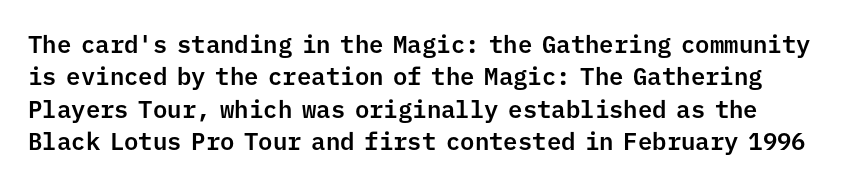
Q: Is the text italic (slanted)? A: No, it is upright.
Q: Is the text underlined? A: No.
Q: Is the spacing between letters normal or unusually wide? A: Normal.
Q: Is the spacing between lines tight, normal or loose? A: Normal.
